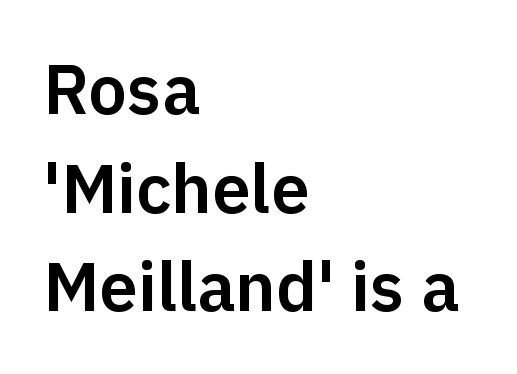
{"serif": "no", "italic": "no", "width": "normal", "stroke_contrast": "low", "x_height": "medium", "monospaced": "no", "underline": "no", "align": "left", "line_spacing": "normal", "line_spacing_ratio": 1.43, "letter_spacing": "normal", "letter_spacing_em": 0.0, "glyph_px": 69}
